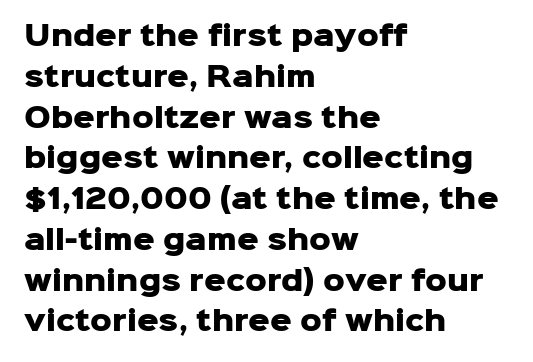
This is the regular roman posture of the typeface. Regarding leading, the lines here are spaced in the standard way. Heft: maximum for text — a bold. The specimen omits any rule beneath the text block's lines.
